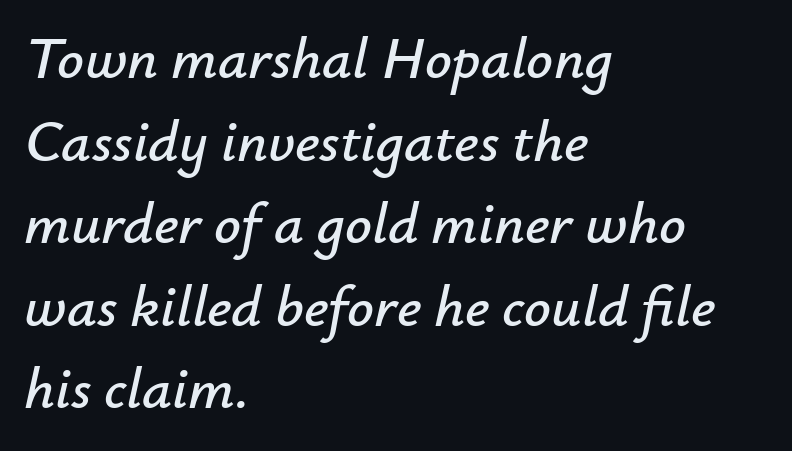
The image shows 59 px text type, italic (leaning right); set left-aligned, normal line spacing (1.4x), normal letter spacing, not underlined; low stroke contrast and a small x-height.
